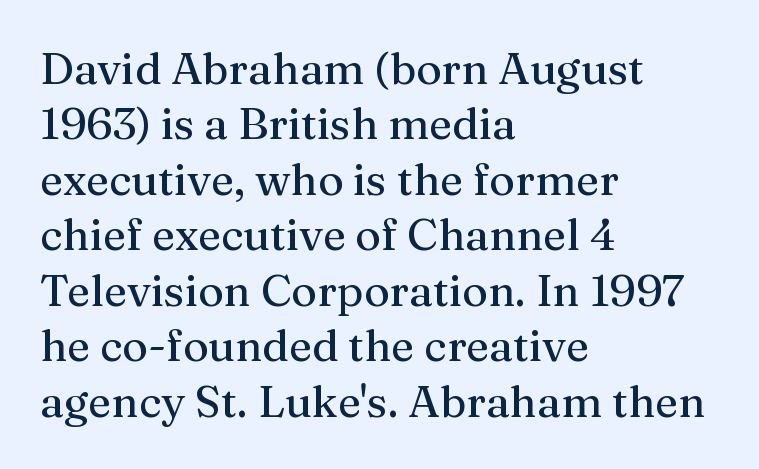
Is there much room between lines? A standard amount, neither cramped nor airy. Casual observation: everything's shoved over to the left. Vertical strokes here are truly vertical. The passage shown is typeset with a serif family. Short note: letters normally spaced. Proportional: the letters do not fall into vertical columns.
